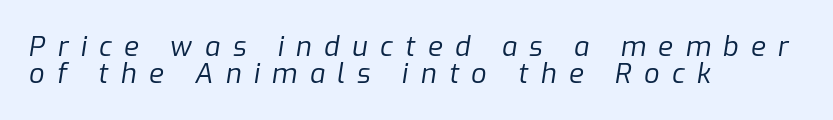
{"italic": "yes", "lean": "right", "slant_degrees": 9, "bold": "no", "underline": "no", "align": "left", "line_spacing": "tight", "line_spacing_ratio": 0.99, "letter_spacing": "wide", "letter_spacing_em": 0.46, "glyph_px": 27}
